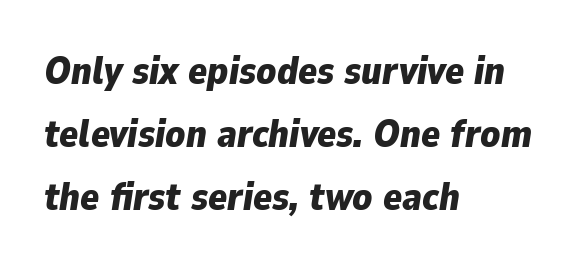
Q: Is the text bold? A: Yes.
Q: Is the text italic (slanted)? A: Yes, it leans right by about 9 degrees.
Q: Is the text underlined? A: No.
Q: How is the paragraph aligned? A: Left-aligned.
Q: Is the spacing between letters normal or unusually wide? A: Normal.
Q: Is the spacing between lines tight, normal or loose? A: Normal.
Q: Width (condensed, normal, or wide)? A: Normal.
Q: Stroke contrast? A: Low.
Q: x-height? A: Medium.
Q: Monospaced? A: No.
